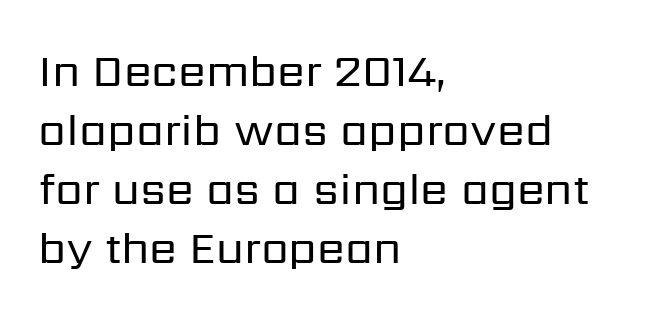
The image shows 45 px regular-weight sans-serif type, upright; set left-aligned, normal line spacing (1.31x), normal letter spacing, not underlined; low stroke contrast and a medium x-height.
